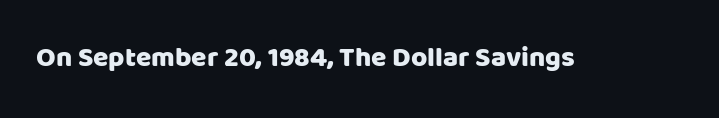
{"serif": "no", "italic": "no", "width": "normal", "stroke_contrast": "low", "x_height": "large", "monospaced": "no", "underline": "no", "letter_spacing": "normal", "letter_spacing_em": 0.0, "glyph_px": 28}
